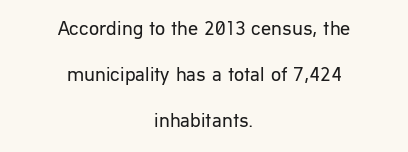
Vertical stems look standard width or narrower in stroke. Nothing unusual about the tracking: characters are spaced as the font intends. Each new line begins a long way beneath the previous one. Horizontally, the lines are justified to the midpoint only. Posture: vertical.
